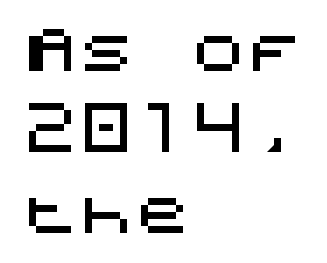
This is the regular roman posture of the typeface. What stands out about the letter spacing? Nothing — it is the standard amount. Type style note: lacks serifs. The passage is arranged the way most books set body copy — flush left. Whoever set this chose a conventional vertical rhythm.
